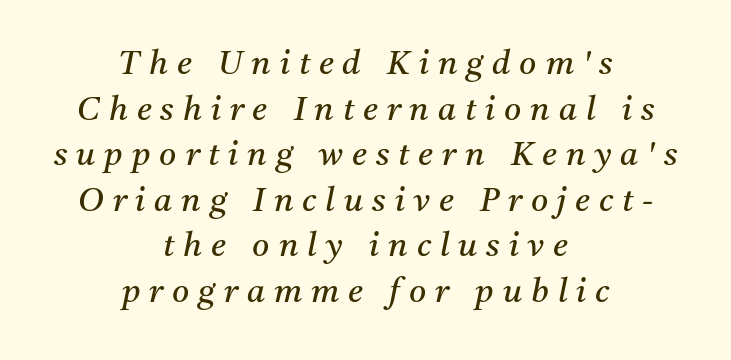
The image shows 33 px regular-weight serif type, italic (leaning right); set centered, normal line spacing (1.38x), unusually wide letter spacing (+0.27 em), not underlined; medium stroke contrast and a medium x-height.
